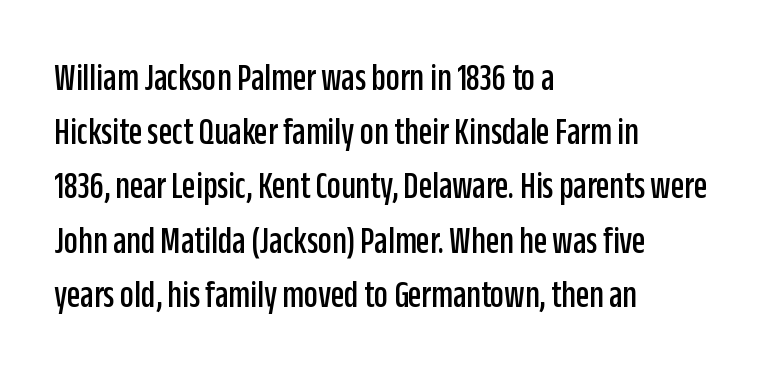
Q: Is the text italic (slanted)? A: No, it is upright.
Q: Is the typeface a serif or a sans-serif typeface? A: Sans-serif.
Q: Is the text underlined? A: No.
Q: How is the paragraph aligned? A: Left-aligned.
Q: Is the spacing between letters normal or unusually wide? A: Normal.
Q: Is the spacing between lines tight, normal or loose? A: Normal.
Q: Width (condensed, normal, or wide)? A: Condensed.
Q: Stroke contrast? A: Low.
Q: x-height? A: Large.
Q: Monospaced? A: No.
